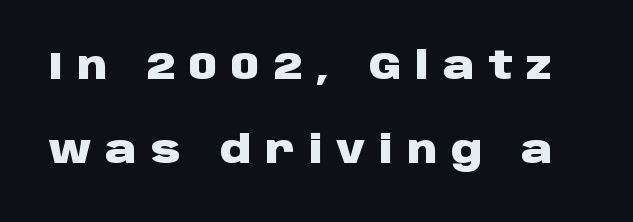
Grotesque or geometric, the face here clearly has no serifs. Vertical spacing — loose. These lines are rendered in a variable-pitch font. The lettering holds an erect, upright posture throughout.
